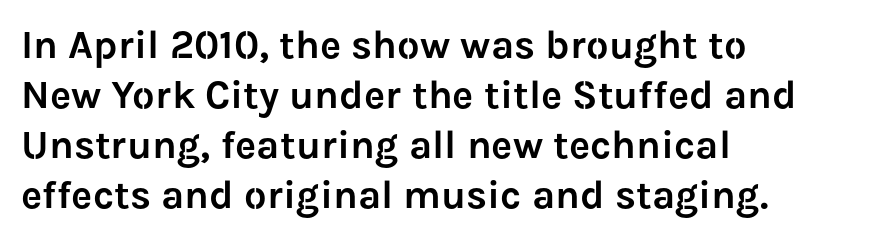
Nope, not italic — everything's standing straight. Where is the straight margin? On the left. Varying glyph widths throughout — classic text-font behaviour. A sans-serif font was chosen for this passage. Baseline-to-baseline distance is the conventional proportion of letter height.
